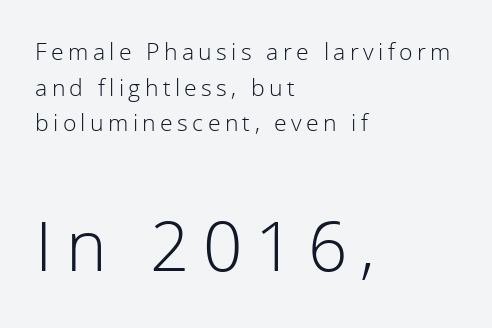
{"serif": "no", "italic": "no", "bold": "no", "weight": "light", "width": "normal", "x_height": "medium", "monospaced": "no", "underline": "no", "align": "left", "line_spacing": "normal", "line_spacing_ratio": 1.55, "larger_block": "second", "size_ratio": 3.0, "glyph_px": 69}
